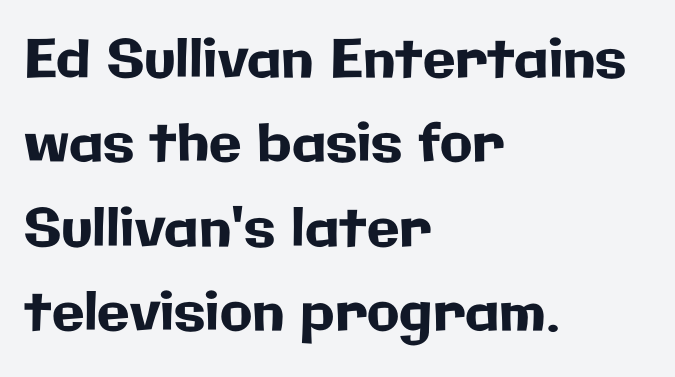
{"serif": "no", "italic": "no", "width": "normal", "stroke_contrast": "low", "x_height": "medium", "monospaced": "no", "underline": "no", "align": "left", "line_spacing": "normal", "line_spacing_ratio": 1.59, "letter_spacing": "normal", "letter_spacing_em": 0.0, "glyph_px": 53}
